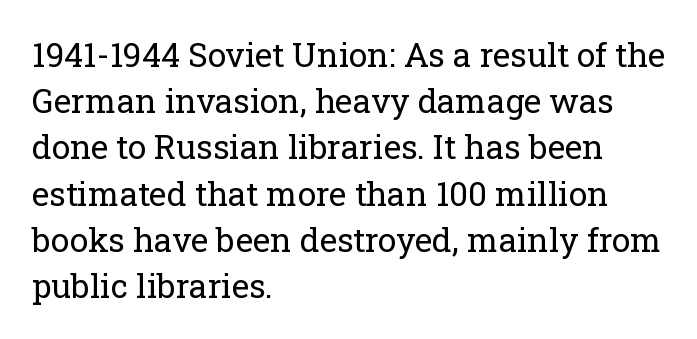
The image shows 33 px regular-weight serif type, upright; set left-aligned, normal line spacing (1.4x), normal letter spacing, not underlined; low stroke contrast and a medium x-height.
